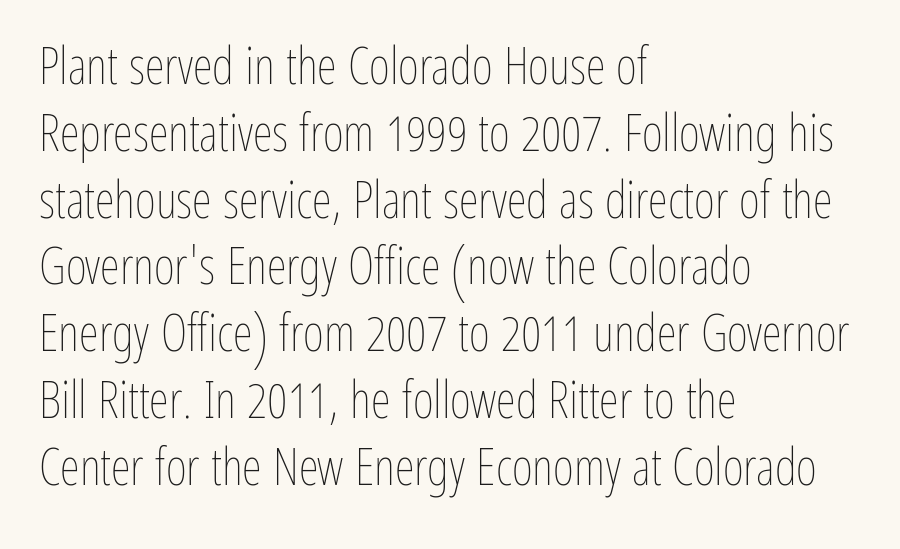
Q: Is the text bold? A: No.
Q: Is the text italic (slanted)? A: No, it is upright.
Q: Is the text underlined? A: No.
Q: How is the paragraph aligned? A: Left-aligned.
Q: Is the spacing between letters normal or unusually wide? A: Normal.
Q: Is the spacing between lines tight, normal or loose? A: Normal.
Q: Width (condensed, normal, or wide)? A: Condensed.
Q: Stroke contrast? A: Low.
Q: x-height? A: Medium.
Q: Monospaced? A: No.
